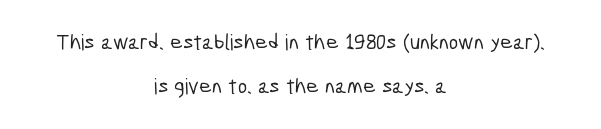
{"underline": "no", "align": "center", "line_spacing": "loose", "line_spacing_ratio": 2.0, "letter_spacing": "normal", "letter_spacing_em": 0.0, "glyph_px": 22}
